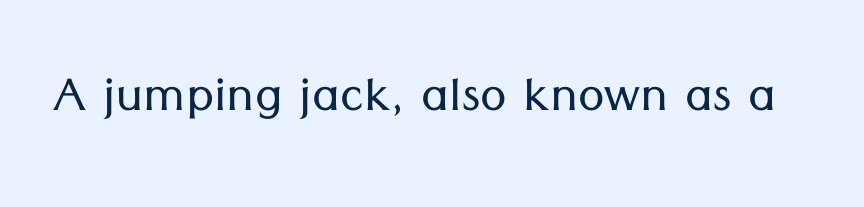
{"serif": "no", "italic": "no", "bold": "no", "weight": "light", "width": "normal", "stroke_contrast": "low", "x_height": "medium", "monospaced": "no", "underline": "no", "letter_spacing": "normal", "letter_spacing_em": 0.0, "glyph_px": 64}
